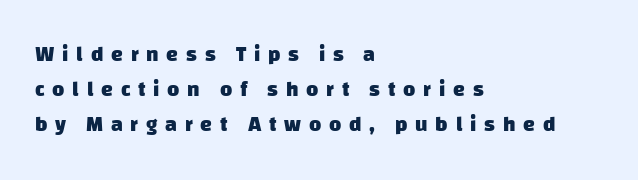
Q: Is the text bold? A: Yes.
Q: Is the text underlined? A: No.
Q: How is the paragraph aligned? A: Left-aligned.
Q: Is the spacing between letters normal or unusually wide? A: Unusually wide.
Q: Is the spacing between lines tight, normal or loose? A: Normal.
